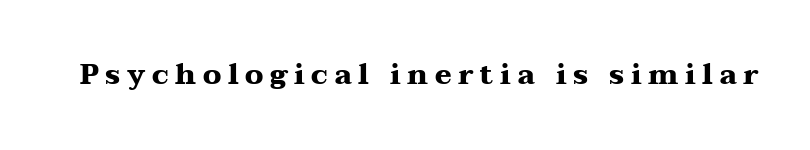
The type is letterspaced generously, with wide tracking. This sample has the flowing, uneven cadence of proportional lettering. Does the type have serifs? Yes, each stem ends in a small foot. In terms of posture, this sample is upright.
